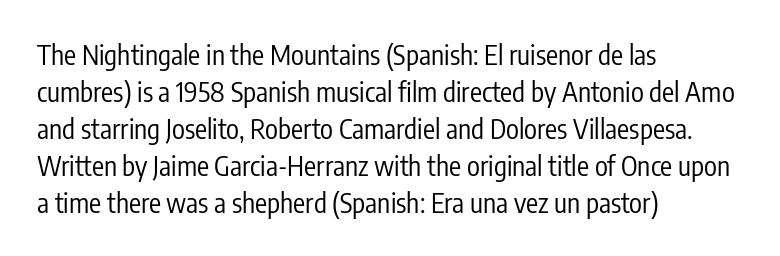
Q: Is the text bold? A: No.
Q: Is the text italic (slanted)? A: No, it is upright.
Q: Is the text underlined? A: No.
Q: How is the paragraph aligned? A: Left-aligned.
Q: Is the spacing between letters normal or unusually wide? A: Normal.
Q: Is the spacing between lines tight, normal or loose? A: Normal.
